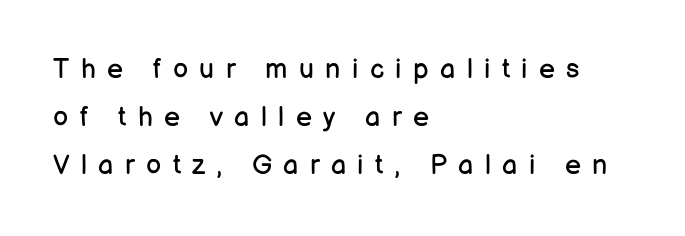
Q: Is the text bold? A: No.
Q: Is the text italic (slanted)? A: No, it is upright.
Q: Is the text underlined? A: No.
Q: How is the paragraph aligned? A: Left-aligned.
Q: Is the spacing between letters normal or unusually wide? A: Unusually wide.
